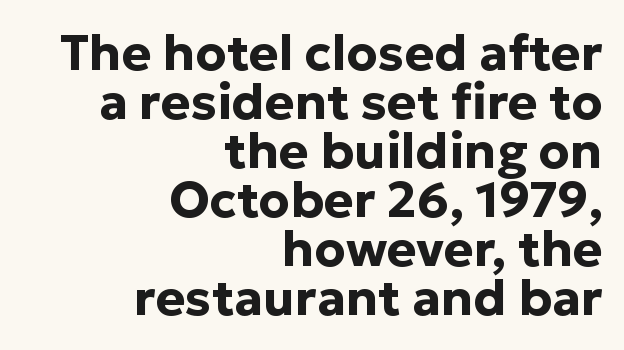
Q: Is the text bold? A: Yes.
Q: Is the text italic (slanted)? A: No, it is upright.
Q: Is the typeface a serif or a sans-serif typeface? A: Sans-serif.
Q: Is the text underlined? A: No.
Q: How is the paragraph aligned? A: Right-aligned.
Q: Is the spacing between letters normal or unusually wide? A: Normal.
Q: Is the spacing between lines tight, normal or loose? A: Tight.
Q: Width (condensed, normal, or wide)? A: Normal.
Q: Stroke contrast? A: Low.
Q: x-height? A: Medium.
Q: Monospaced? A: No.
